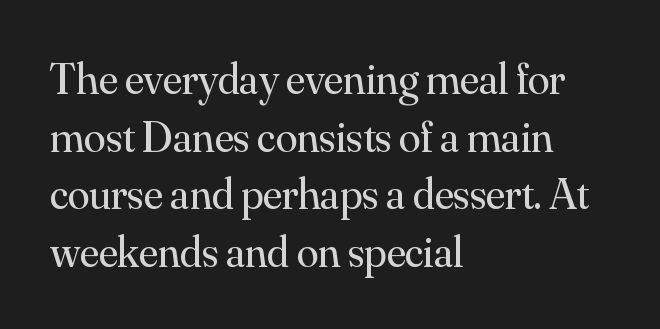
{"serif": "yes", "italic": "no", "bold": "no", "weight": "regular", "width": "normal", "stroke_contrast": "medium", "x_height": "small", "monospaced": "no", "underline": "no", "align": "left", "line_spacing": "normal", "line_spacing_ratio": 1.31, "letter_spacing": "normal", "letter_spacing_em": 0.0, "glyph_px": 44}
